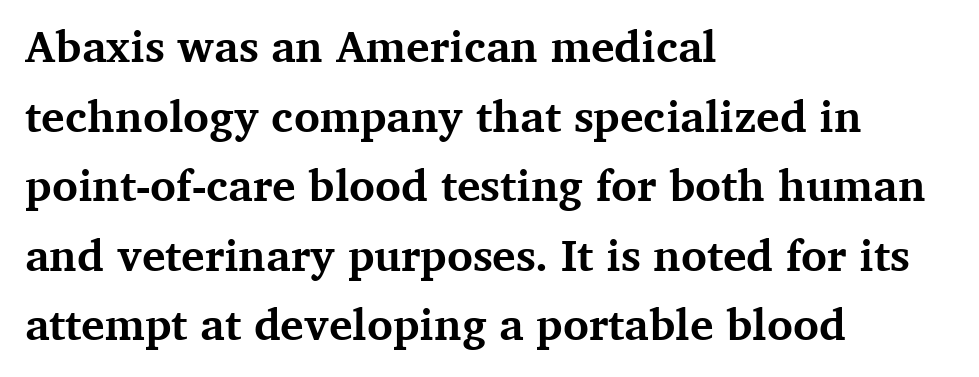
There is no visible air inserted between adjacent glyphs. Italic? Not at all — the glyphs are vertical. The glyphs have the mass of a bold cut. Is this a fixed-width face? No — the glyphs have proportional, varying widths. Decoration check: the copy has no underline. Layout note: lines flush left.
